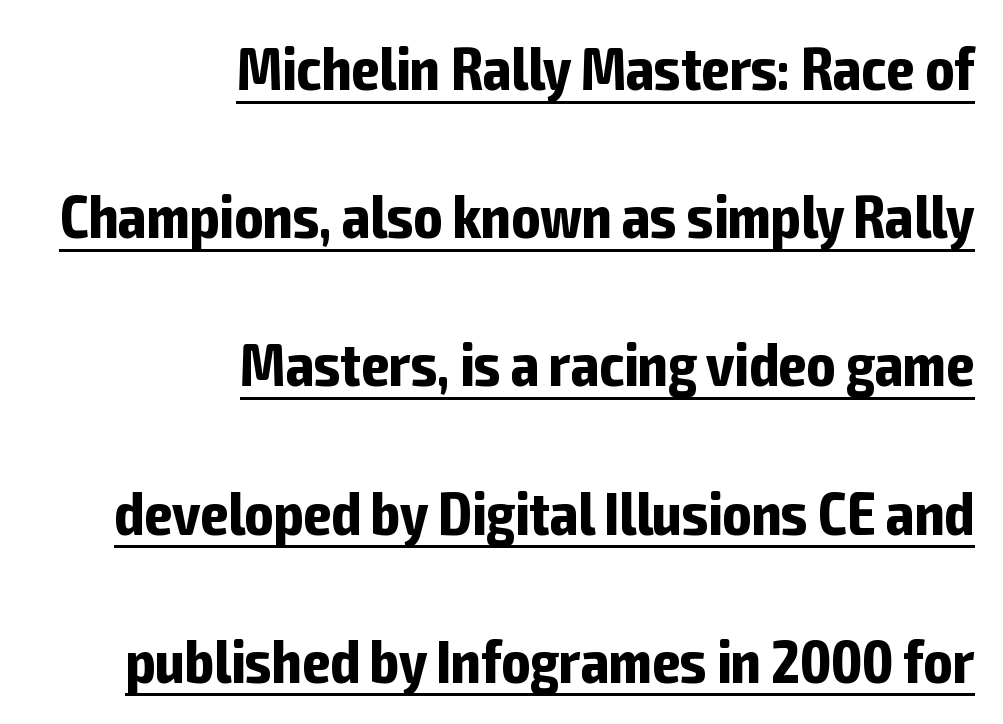
{"serif": "no", "italic": "no", "bold": "yes", "weight": "bold", "width": "condensed", "stroke_contrast": "low", "x_height": "medium", "monospaced": "no", "underline": "yes", "align": "right", "line_spacing": "loose", "line_spacing_ratio": 2.47, "letter_spacing": "normal", "letter_spacing_em": 0.0, "glyph_px": 60}
